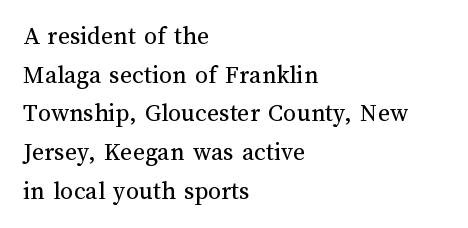
Q: Is the text bold? A: No.
Q: Is the text italic (slanted)? A: No, it is upright.
Q: Is the text underlined? A: No.
Q: How is the paragraph aligned? A: Left-aligned.
Q: Is the spacing between letters normal or unusually wide? A: Normal.
Q: Is the spacing between lines tight, normal or loose? A: Normal.
